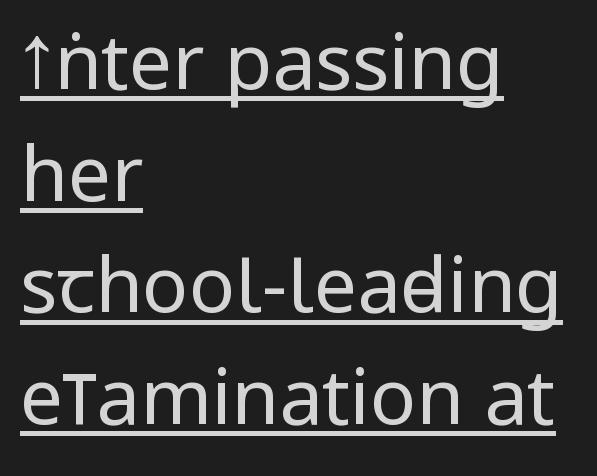
Q: Is the text bold? A: No.
Q: Is the text italic (slanted)? A: No, it is upright.
Q: Is the typeface a serif or a sans-serif typeface? A: Sans-serif.
Q: Is the text underlined? A: Yes.
Q: How is the paragraph aligned? A: Left-aligned.
Q: Is the spacing between letters normal or unusually wide? A: Normal.
Q: Is the spacing between lines tight, normal or loose? A: Normal.
Q: Width (condensed, normal, or wide)? A: Condensed.
Q: Stroke contrast? A: Low.
